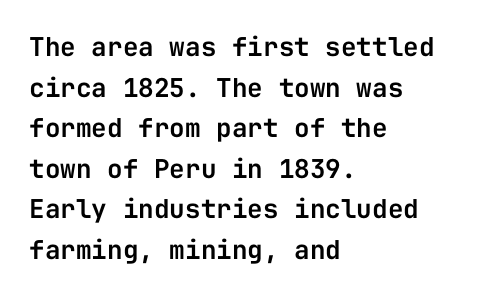
Q: Is the text italic (slanted)? A: No, it is upright.
Q: Is the text underlined? A: No.
Q: How is the paragraph aligned? A: Left-aligned.
Q: Is the spacing between letters normal or unusually wide? A: Normal.
Q: Is the spacing between lines tight, normal or loose? A: Normal.
